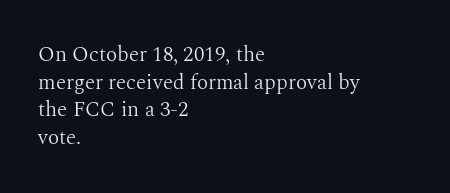
Every stem runs plumb, perpendicular to the baseline. Leftover space on each line is placed entirely after the last word. Check the space under the baseline: it is left empty. This reads as an unemphasized weight, regular at the heaviest. Caption: standard tracking, unaltered.
